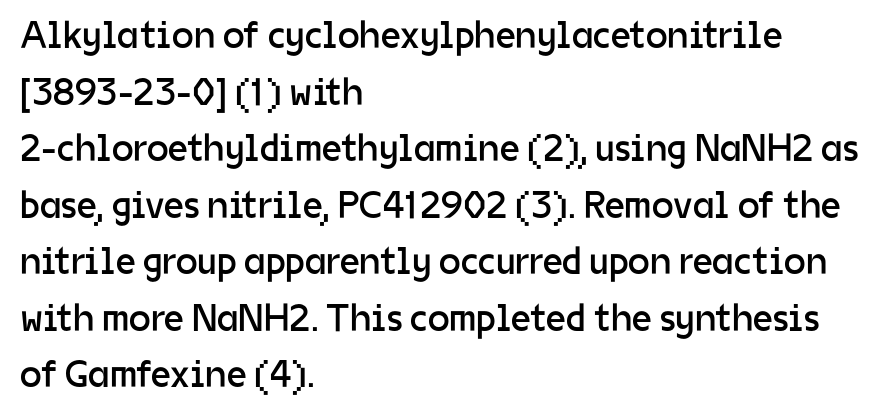
The image shows 39 px regular-weight sans-serif type, upright; set left-aligned, normal line spacing (1.45x), normal letter spacing, not underlined; low stroke contrast and a medium x-height.
